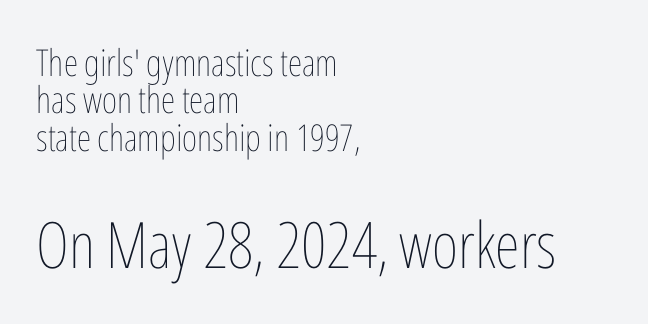
Q: Is the text bold? A: No.
Q: Is the text italic (slanted)? A: No, it is upright.
Q: Is the text underlined? A: No.
Q: How is the paragraph aligned? A: Left-aligned.
Q: Is the spacing between letters normal or unusually wide? A: Normal.
Q: Is the spacing between lines tight, normal or loose? A: Tight.
Q: Which block of text is set in a larger size, the first (top) or the second (bottom)? A: The second (bottom) one.
Q: Width (condensed, normal, or wide)? A: Condensed.
Q: Stroke contrast? A: Low.
Q: x-height? A: Medium.
Q: Monospaced? A: No.
